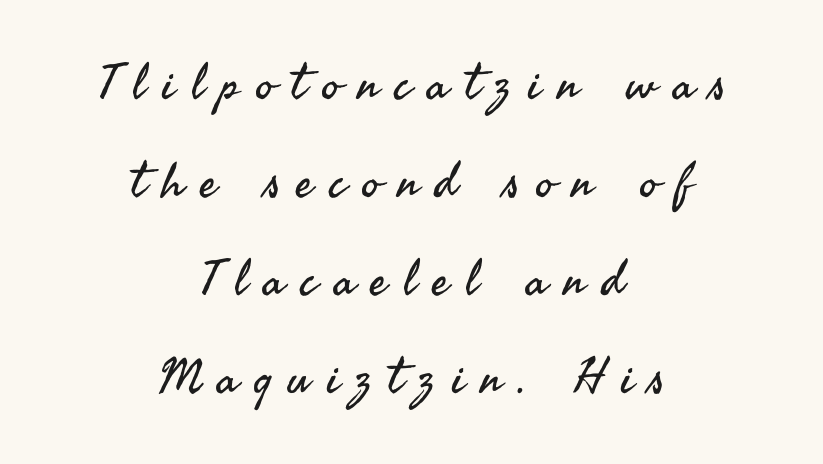
Q: Is the text bold? A: No.
Q: Is the text italic (slanted)? A: Yes.
Q: Is the typeface a serif or a sans-serif typeface? A: Sans-serif.
Q: Is the text underlined? A: No.
Q: How is the paragraph aligned? A: Centered.
Q: Is the spacing between letters normal or unusually wide? A: Unusually wide.
Q: Is the spacing between lines tight, normal or loose? A: Loose.
Q: Width (condensed, normal, or wide)? A: Normal.
Q: Stroke contrast? A: Medium.
Q: x-height? A: Small.
Q: Monospaced? A: No.
